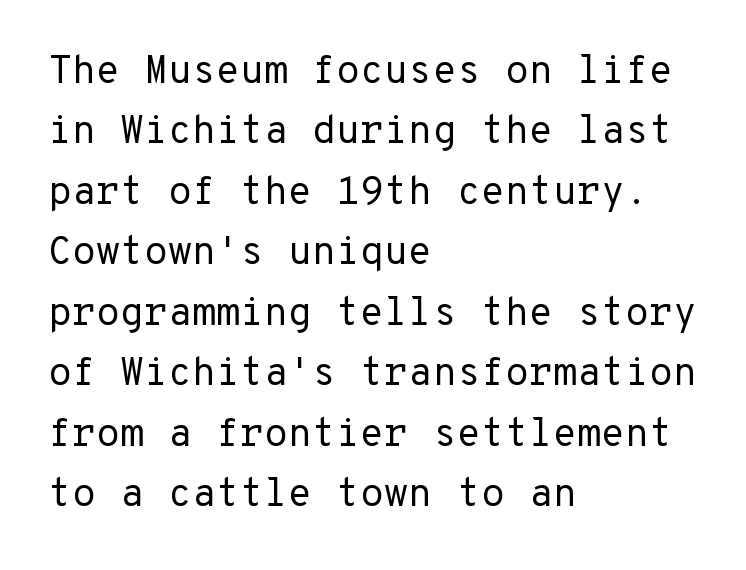
{"serif": "no", "italic": "no", "bold": "no", "weight": "regular", "width": "normal", "stroke_contrast": "low", "x_height": "medium", "underline": "no", "align": "left", "line_spacing": "normal", "line_spacing_ratio": 1.55, "letter_spacing": "normal", "letter_spacing_em": 0.0, "glyph_px": 39}
